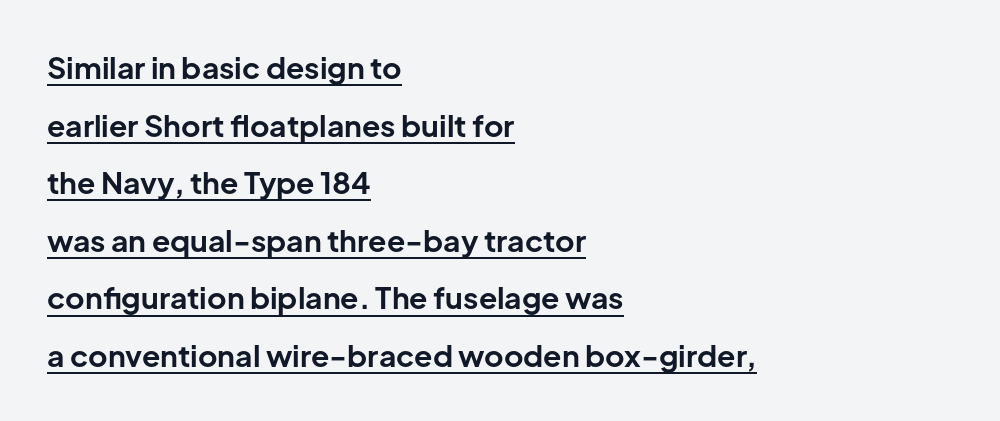
{"serif": "no", "italic": "no", "bold": "yes", "weight": "bold", "width": "normal", "stroke_contrast": "low", "x_height": "medium", "monospaced": "no", "underline": "yes", "align": "left", "line_spacing": "loose", "line_spacing_ratio": 1.92, "letter_spacing": "normal", "letter_spacing_em": 0.0, "glyph_px": 30}
